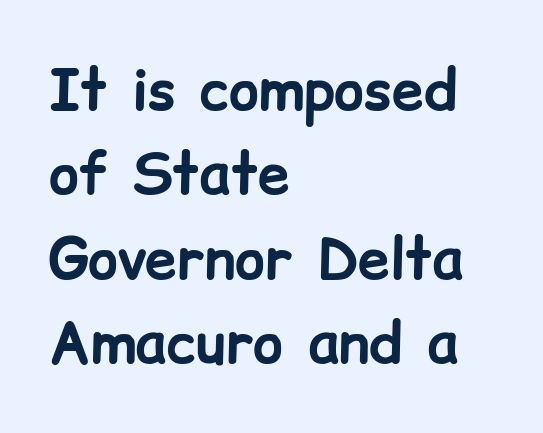
The characters display no serif detailing; their extremities are plain. Each row of text sits above clean, open space. Looks like regular typesetting: each glyph gets only the width it needs. Short note: letters normally spaced.
